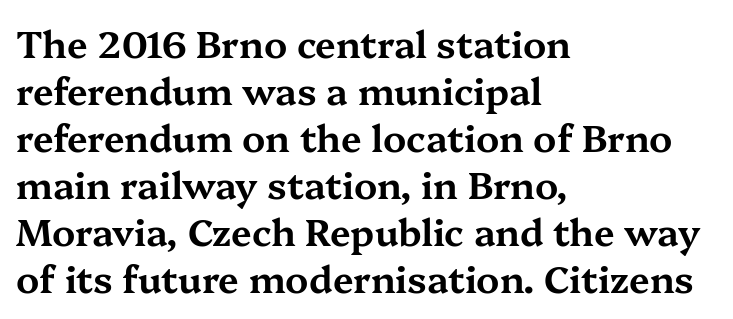
Q: Is the text italic (slanted)? A: No, it is upright.
Q: Is the typeface a serif or a sans-serif typeface? A: Serif.
Q: Is the text underlined? A: No.
Q: How is the paragraph aligned? A: Left-aligned.
Q: Is the spacing between letters normal or unusually wide? A: Normal.
Q: Is the spacing between lines tight, normal or loose? A: Normal.
Q: Width (condensed, normal, or wide)? A: Wide.
Q: Stroke contrast? A: Medium.
Q: x-height? A: Medium.
Q: Monospaced? A: No.
